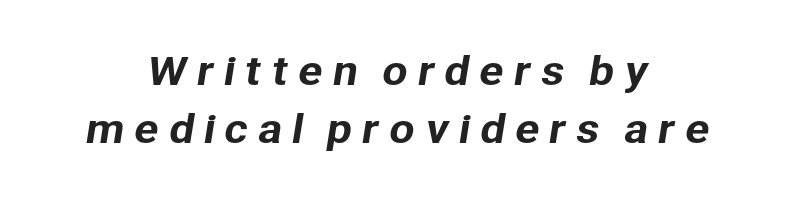
The image shows 37 px sans-serif type; set centered, normal line spacing (1.58x), unusually wide letter spacing (+0.24 em), not underlined; low stroke contrast and a medium x-height.
